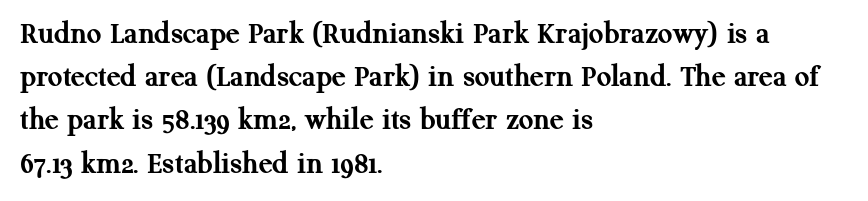
The image shows 32 px semibold serif type, upright; set left-aligned, normal line spacing (1.35x), normal letter spacing, not underlined; medium stroke contrast and a medium x-height.
